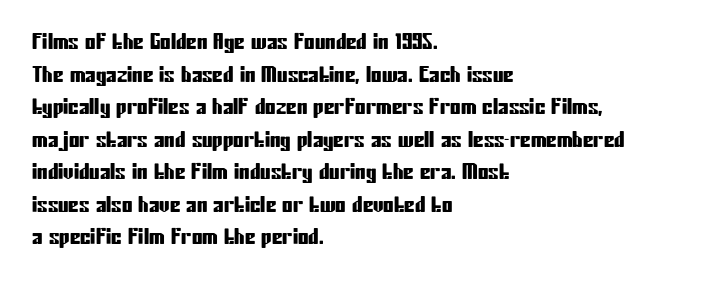
Q: Is the text italic (slanted)? A: No, it is upright.
Q: Is the text underlined? A: No.
Q: How is the paragraph aligned? A: Left-aligned.
Q: Is the spacing between letters normal or unusually wide? A: Normal.
Q: Is the spacing between lines tight, normal or loose? A: Normal.
